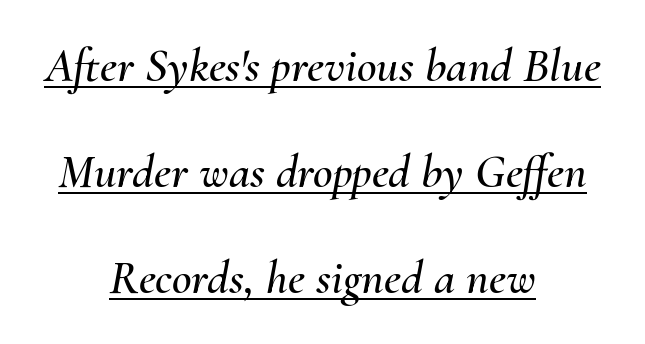
This sample trades compactness for vertical openness between lines. This sample has the flowing, uneven cadence of proportional lettering. The words here are underlined. Default kerning and tracking; the words read as compact shapes.
